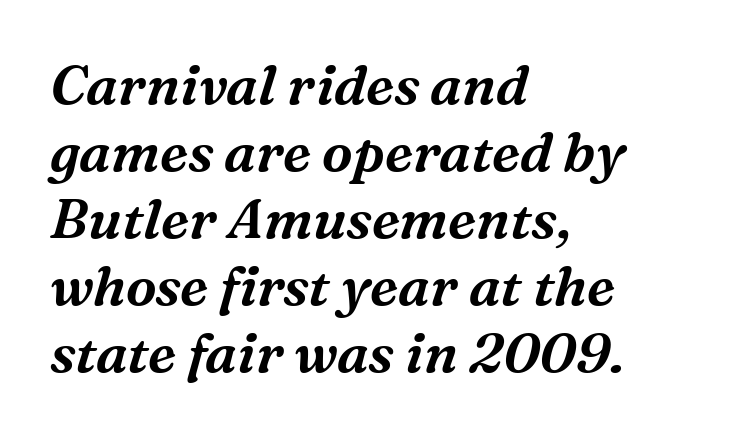
Q: Is the text italic (slanted)? A: Yes, it leans right by about 16 degrees.
Q: Is the typeface a serif or a sans-serif typeface? A: Serif.
Q: Is the text underlined? A: No.
Q: How is the paragraph aligned? A: Left-aligned.
Q: Is the spacing between letters normal or unusually wide? A: Normal.
Q: Width (condensed, normal, or wide)? A: Normal.
Q: Stroke contrast? A: Medium.
Q: x-height? A: Medium.
Q: Monospaced? A: No.
